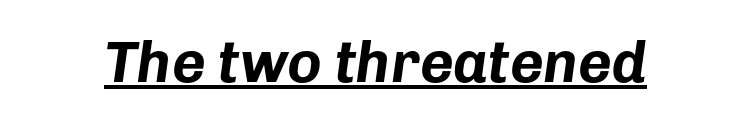
{"italic": "yes", "lean": "right", "slant_degrees": 8, "bold": "yes", "weight": "bold", "width": "normal", "stroke_contrast": "low", "x_height": "medium", "monospaced": "no", "underline": "yes", "letter_spacing": "normal", "letter_spacing_em": 0.0, "glyph_px": 58}
